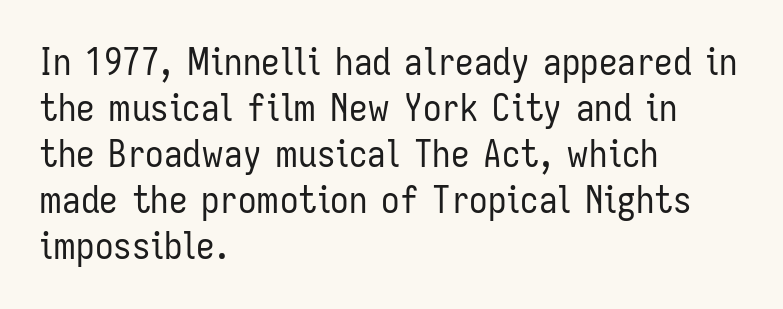
The image shows 37 px regular-weight, condensed sans-serif type, upright; set left-aligned, line spacing 1.24x, normal letter spacing, not underlined; low stroke contrast and a medium x-height.
